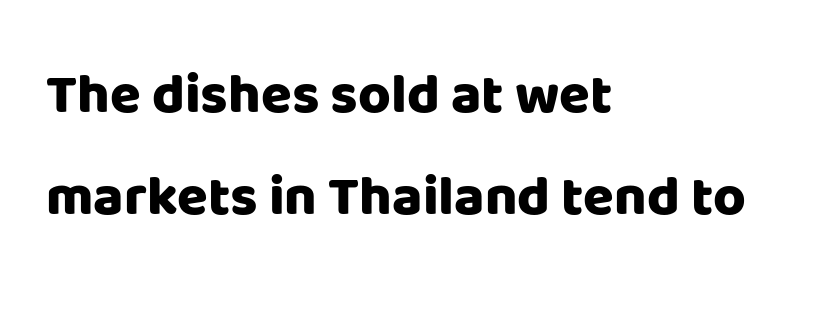
{"serif": "no", "italic": "no", "bold": "yes", "weight": "heavy", "width": "normal", "stroke_contrast": "low", "x_height": "large", "monospaced": "no", "underline": "no", "align": "left", "line_spacing_ratio": 1.82, "letter_spacing": "normal", "letter_spacing_em": 0.0, "glyph_px": 56}
